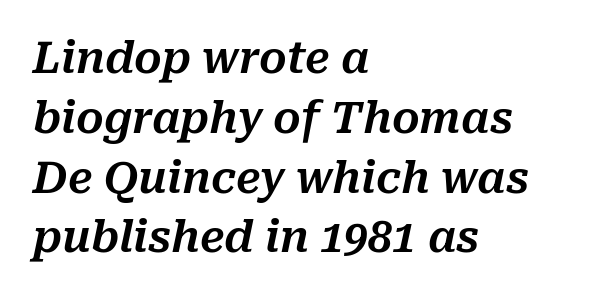
The lettering tilts uniformly, giving the passage an italic look. Check the space under the baseline: it is left empty. Character widths vary here, with narrow letters taking less room than wide ones. Regarding leading, the lines here are spaced in the standard way.
